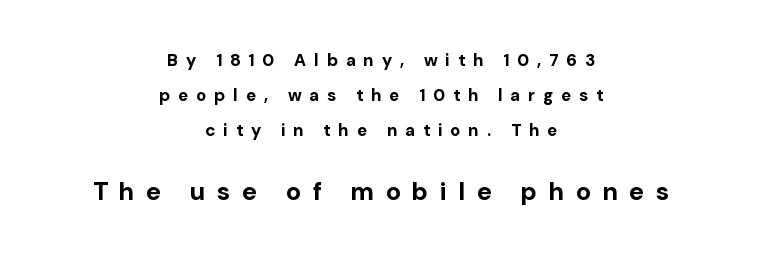
Q: Is the text bold? A: Yes.
Q: Is the text italic (slanted)? A: No, it is upright.
Q: Is the text underlined? A: No.
Q: How is the paragraph aligned? A: Centered.
Q: Is the spacing between letters normal or unusually wide? A: Unusually wide.
Q: Is the spacing between lines tight, normal or loose? A: Loose.
Q: Which block of text is set in a larger size, the first (top) or the second (bottom)? A: The second (bottom) one.
